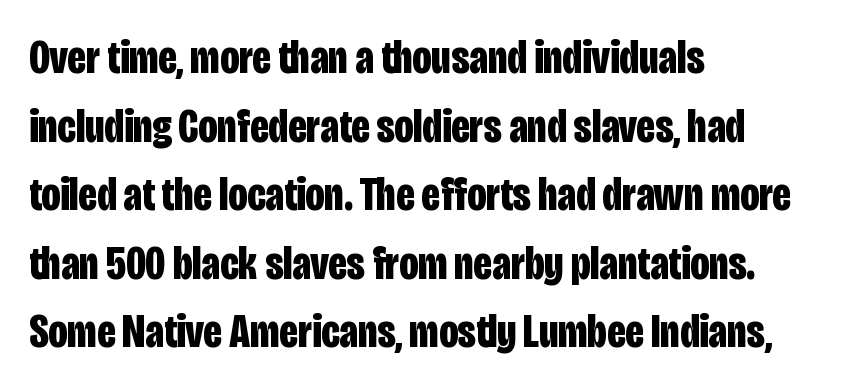
{"serif": "no", "italic": "no", "bold": "yes", "weight": "bold", "width": "condensed", "stroke_contrast": "low", "x_height": "large", "monospaced": "no", "underline": "no", "align": "left", "line_spacing": "normal", "line_spacing_ratio": 1.46, "letter_spacing": "normal", "letter_spacing_em": 0.0, "glyph_px": 47}
